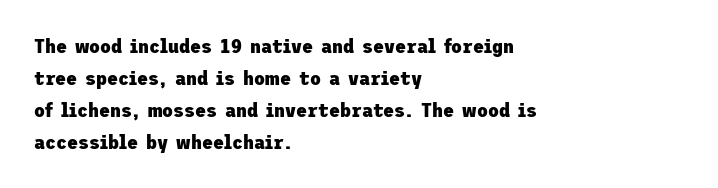
{"italic": "no", "bold": "yes", "underline": "no", "align": "left", "line_spacing": "normal", "line_spacing_ratio": 1.6, "letter_spacing": "normal", "letter_spacing_em": 0.0, "glyph_px": 20}
